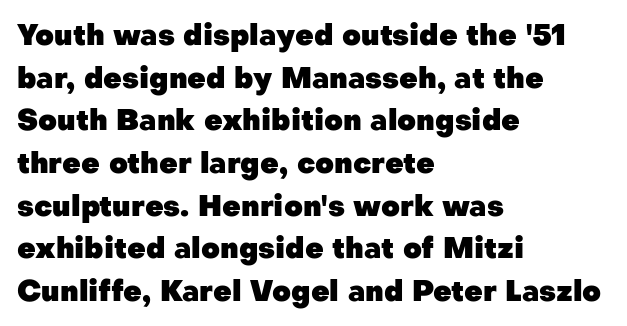
Q: Is the text bold? A: Yes.
Q: Is the text italic (slanted)? A: No, it is upright.
Q: Is the typeface a serif or a sans-serif typeface? A: Sans-serif.
Q: Is the text underlined? A: No.
Q: How is the paragraph aligned? A: Left-aligned.
Q: Is the spacing between letters normal or unusually wide? A: Normal.
Q: Is the spacing between lines tight, normal or loose? A: Normal.
Q: Width (condensed, normal, or wide)? A: Normal.
Q: Stroke contrast? A: Low.
Q: x-height? A: Medium.
Q: Monospaced? A: No.
